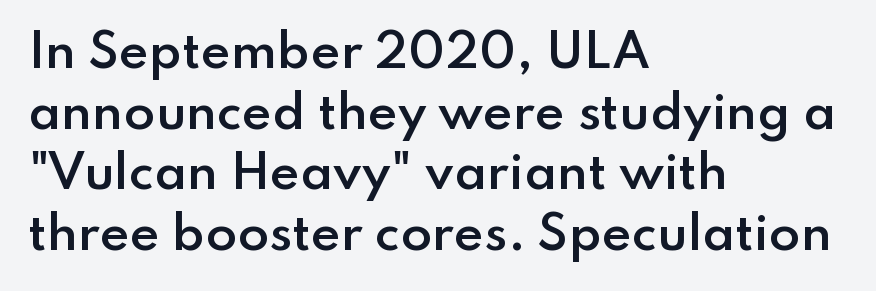
Q: Is the text bold? A: Semi-bold.
Q: Is the text italic (slanted)? A: No, it is upright.
Q: Is the typeface a serif or a sans-serif typeface? A: Sans-serif.
Q: Is the text underlined? A: No.
Q: How is the paragraph aligned? A: Left-aligned.
Q: Is the spacing between letters normal or unusually wide? A: Normal.
Q: Is the spacing between lines tight, normal or loose? A: Normal.
Q: Width (condensed, normal, or wide)? A: Normal.
Q: Stroke contrast? A: Low.
Q: x-height? A: Small.
Q: Monospaced? A: No.
